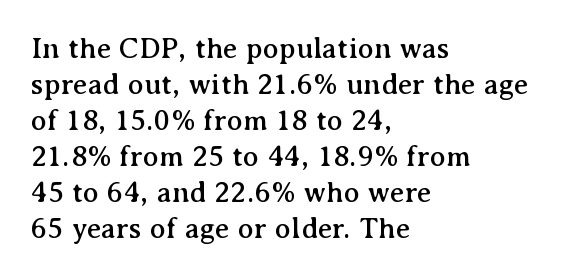
The tracking reads as untouched default to a designer's eye. Line starts are locked; line ends wander. Nobody drew a line under any word here. To sum up the face: it has serifs. The letters advance in unequal steps, a hallmark of proportional type.
